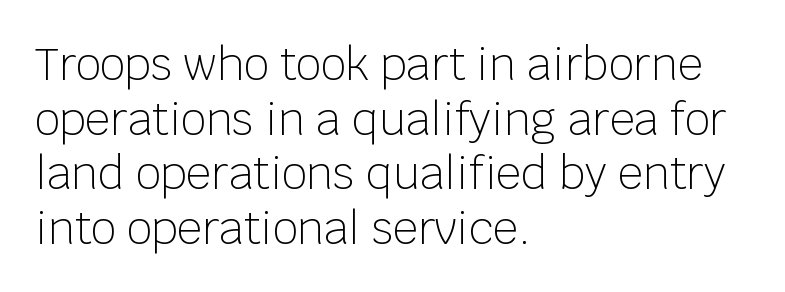
Q: Is the text bold? A: No.
Q: Is the text italic (slanted)? A: No, it is upright.
Q: Is the typeface a serif or a sans-serif typeface? A: Sans-serif.
Q: Is the text underlined? A: No.
Q: How is the paragraph aligned? A: Left-aligned.
Q: Is the spacing between letters normal or unusually wide? A: Normal.
Q: Width (condensed, normal, or wide)? A: Normal.
Q: Stroke contrast? A: Low.
Q: x-height? A: Large.
Q: Monospaced? A: No.
